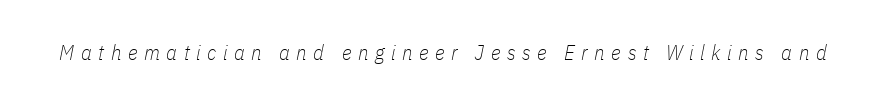
The image shows 21 px text type, italic (leaning right); set unusually wide letter spacing (+0.31 em), not underlined.
